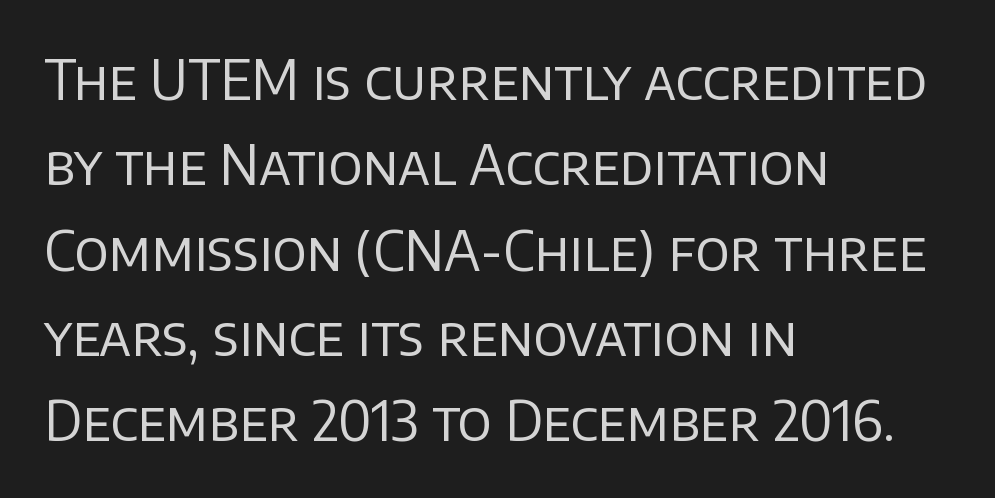
Q: Is the text bold? A: No.
Q: Is the text italic (slanted)? A: No, it is upright.
Q: Is the typeface a serif or a sans-serif typeface? A: Sans-serif.
Q: Is the text underlined? A: No.
Q: How is the paragraph aligned? A: Left-aligned.
Q: Is the spacing between letters normal or unusually wide? A: Normal.
Q: Is the spacing between lines tight, normal or loose? A: Normal.
Q: Width (condensed, normal, or wide)? A: Normal.
Q: Stroke contrast? A: Low.
Q: x-height? A: Large.
Q: Monospaced? A: No.
